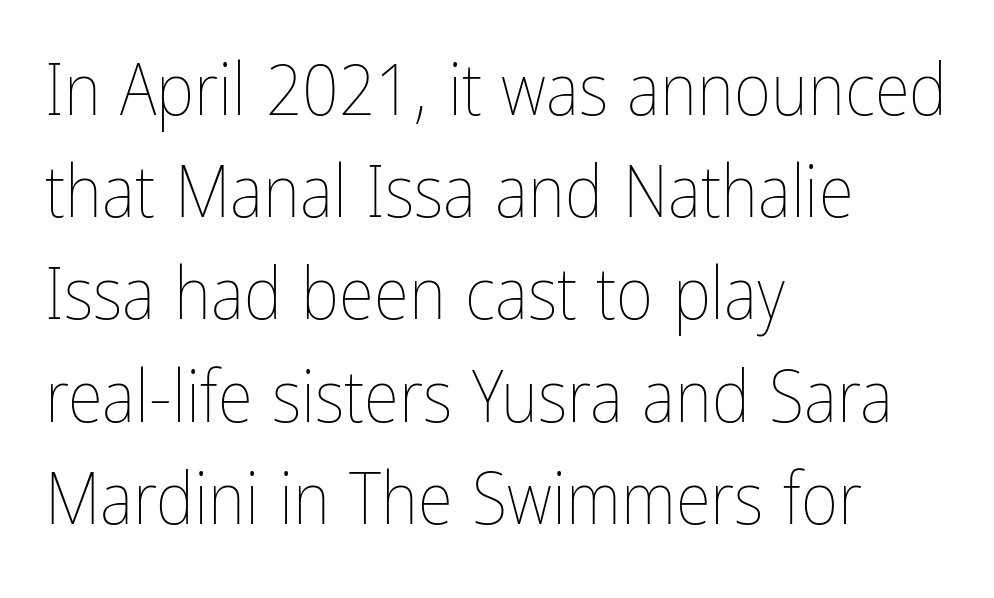
Q: Is the text bold? A: No.
Q: Is the text italic (slanted)? A: No, it is upright.
Q: Is the text underlined? A: No.
Q: How is the paragraph aligned? A: Left-aligned.
Q: Is the spacing between letters normal or unusually wide? A: Normal.
Q: Is the spacing between lines tight, normal or loose? A: Normal.
Q: Width (condensed, normal, or wide)? A: Condensed.
Q: Stroke contrast? A: Low.
Q: x-height? A: Medium.
Q: Monospaced? A: No.
